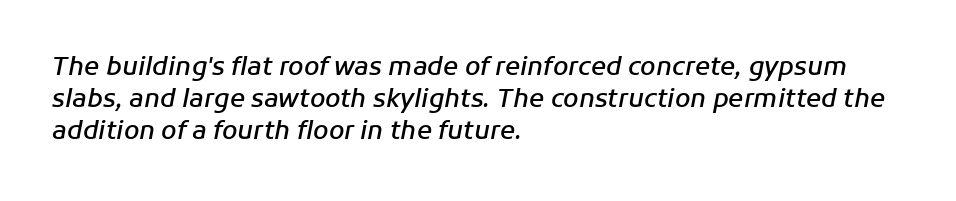
The image shows 25 px text type, italic (leaning right); set left-aligned, normal line spacing (1.28x), normal letter spacing, not underlined.
